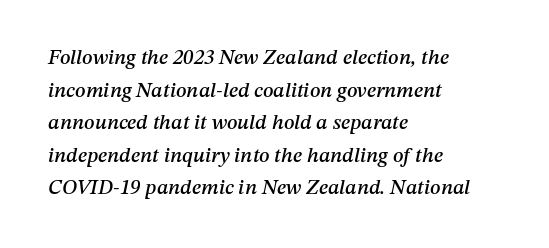
Leading: standard. Decoration check: the copy has no underline. In terms of posture, this sample is oblique. Where is the straight margin? On the left. Standard letterfit; no display-style spreading of the glyphs.
